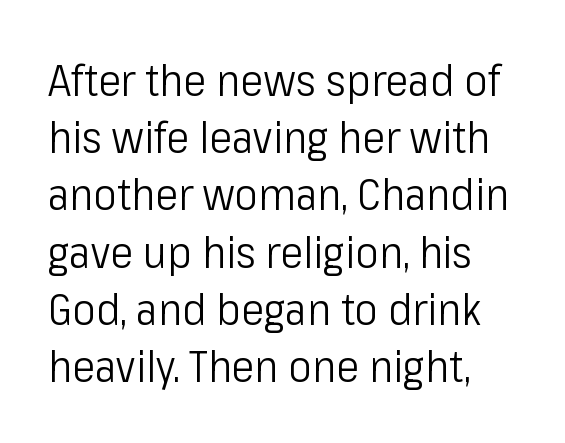
The image shows 44 px light, condensed sans-serif type, upright; set left-aligned, normal line spacing (1.3x), normal letter spacing, not underlined; low stroke contrast and a medium x-height.
